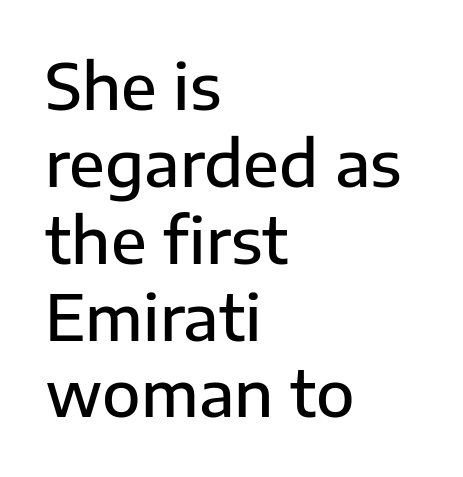
The specimen omits any rule beneath the text block's lines. The text block is weighted toward the left margin, trailing off unevenly rightward. Each letter keeps its own natural width here, so spacing adapts to shape. No feet cap the strokes, marking this as sans-serif type.
